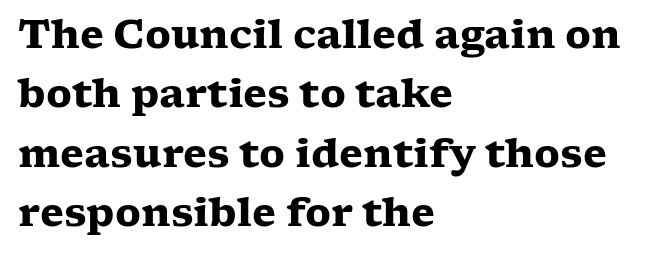
The image shows 39 px heavy, wide serif type, upright; set left-aligned, normal line spacing (1.52x), normal letter spacing, not underlined; low stroke contrast and a medium x-height.
